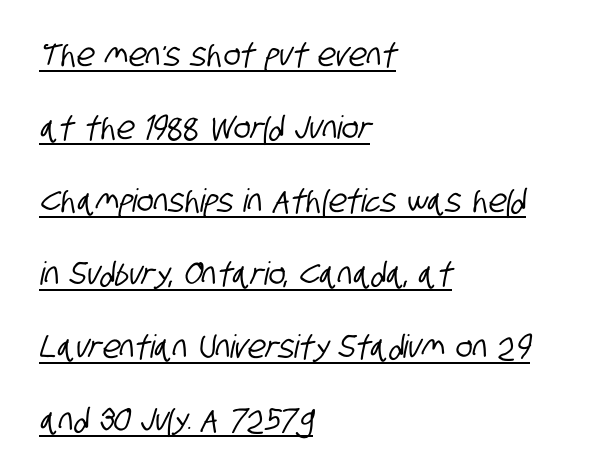
Each letter's strokes conclude bluntly, with no projecting serifs. Is this a fixed-width face? No — the glyphs have proportional, varying widths. Widely set lines give the paragraph a tall, airy silhouette. Does extra space separate the letters? No, they use regular spacing.
